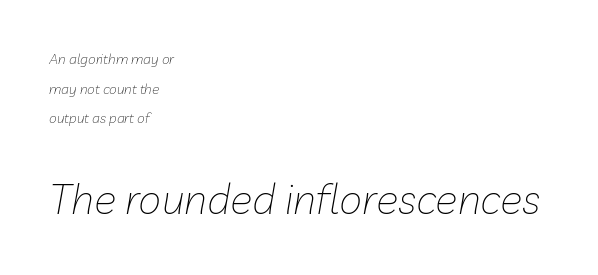
{"italic": "yes", "lean": "right", "slant_degrees": 10, "bold": "no", "weight": "thin", "width": "normal", "stroke_contrast": "low", "x_height": "medium", "monospaced": "no", "underline": "no", "align": "left", "line_spacing": "loose", "line_spacing_ratio": 2.11, "letter_spacing": "normal", "letter_spacing_em": 0.0, "larger_block": "second", "size_ratio": 3.0, "glyph_px": 42}
